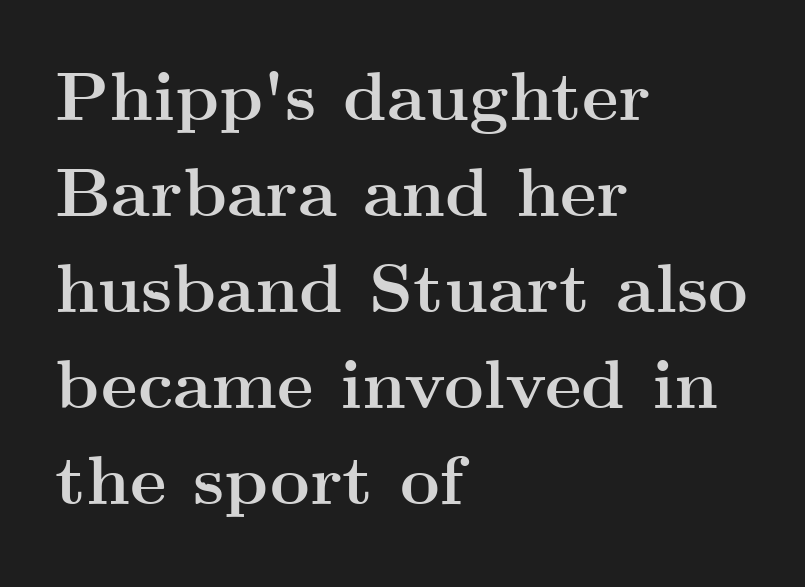
{"serif": "yes", "italic": "no", "bold": "yes", "weight": "semibold", "width": "wide", "stroke_contrast": "medium", "x_height": "small", "monospaced": "no", "underline": "no", "align": "left", "line_spacing": "normal", "line_spacing_ratio": 1.39, "letter_spacing": "normal", "letter_spacing_em": 0.0, "glyph_px": 69}
